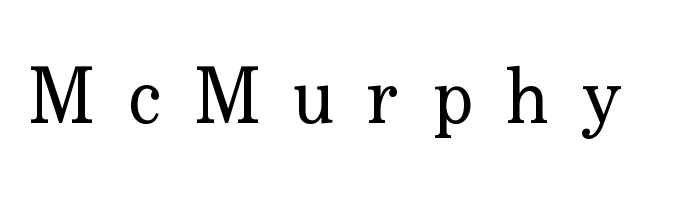
Q: Is the text bold? A: No.
Q: Is the text italic (slanted)? A: No, it is upright.
Q: Is the typeface a serif or a sans-serif typeface? A: Serif.
Q: Is the text underlined? A: No.
Q: Is the spacing between letters normal or unusually wide? A: Unusually wide.
Q: Width (condensed, normal, or wide)? A: Normal.
Q: Stroke contrast? A: Low.
Q: x-height? A: Small.
Q: Monospaced? A: No.
